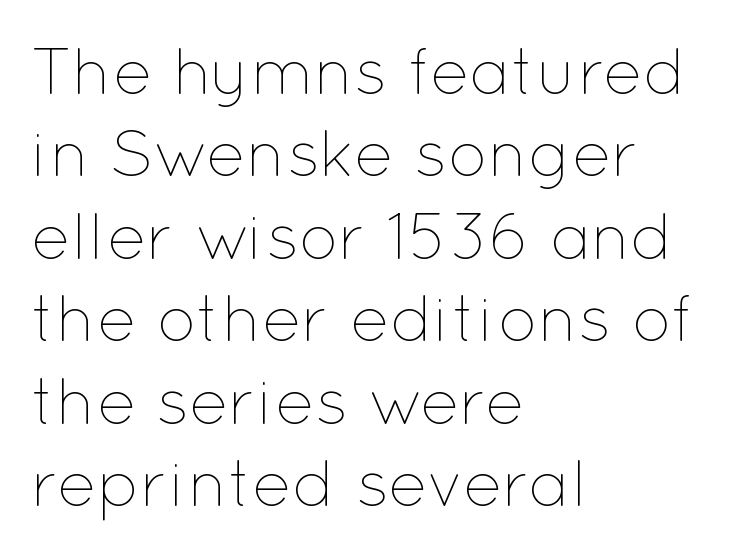
Q: Is the text bold? A: No.
Q: Is the text italic (slanted)? A: No, it is upright.
Q: Is the text underlined? A: No.
Q: How is the paragraph aligned? A: Left-aligned.
Q: Is the spacing between letters normal or unusually wide? A: Normal.
Q: Is the spacing between lines tight, normal or loose? A: Normal.
Q: Width (condensed, normal, or wide)? A: Normal.
Q: Stroke contrast? A: Low.
Q: x-height? A: Medium.
Q: Monospaced? A: No.
